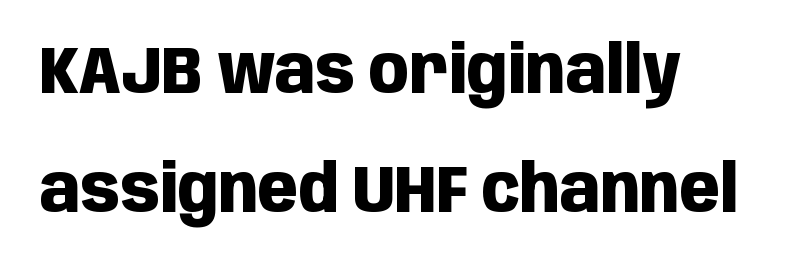
Regarding serifs, this sample does without them. Proportional: the letters do not fall into vertical columns. Observe the ordinary spacing: letters are neighbours, not strangers. Descenders are the only things crossing below the line. The type sits square on the baseline with zero lean. Which margin do the lines hug? The left one — the right edge is uneven.
